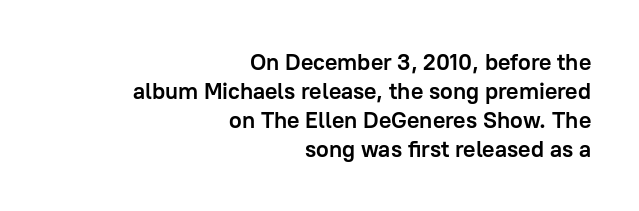
The image shows 23 px bold type, upright; set right-aligned, normal line spacing (1.26x), normal letter spacing, not underlined.
